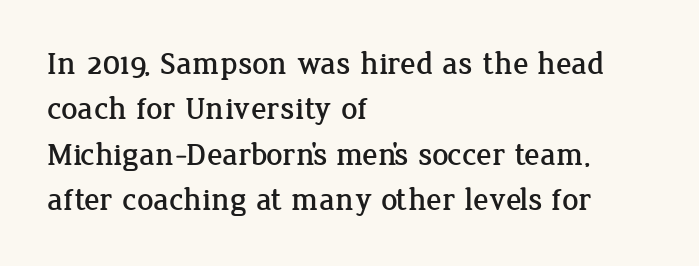
{"serif": "yes", "italic": "no", "width": "normal", "stroke_contrast": "low", "x_height": "medium", "monospaced": "no", "underline": "no", "align": "left", "line_spacing": "normal", "line_spacing_ratio": 1.42, "letter_spacing": "normal", "letter_spacing_em": 0.0, "glyph_px": 32}
